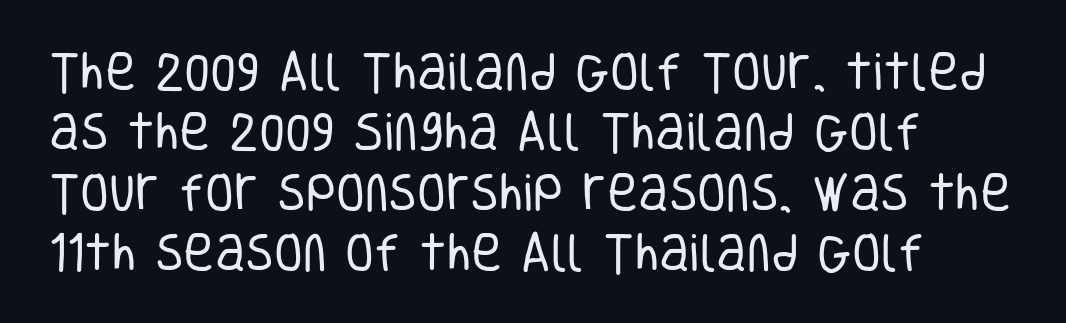
The image shows 42 px regular-weight, condensed sans-serif type, upright; set normal line spacing (1.44x), normal letter spacing, not underlined; low stroke contrast and a large x-height.
